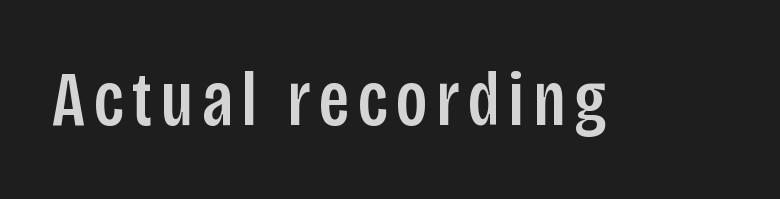
The image shows 78 px condensed sans-serif type, upright; set not underlined; low stroke contrast and a large x-height.
